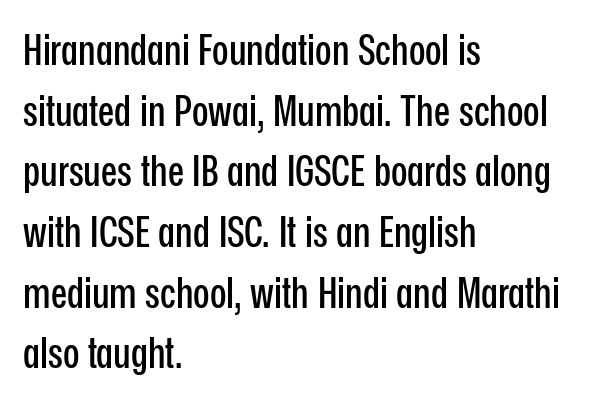
Q: Is the text italic (slanted)? A: No, it is upright.
Q: Is the typeface a serif or a sans-serif typeface? A: Sans-serif.
Q: Is the text underlined? A: No.
Q: How is the paragraph aligned? A: Left-aligned.
Q: Is the spacing between letters normal or unusually wide? A: Normal.
Q: Is the spacing between lines tight, normal or loose? A: Normal.
Q: Width (condensed, normal, or wide)? A: Condensed.
Q: Stroke contrast? A: Low.
Q: x-height? A: Medium.
Q: Monospaced? A: No.
